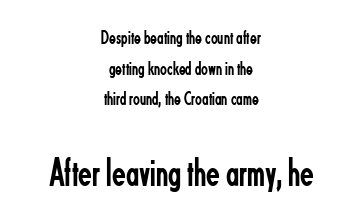
Unmarked baselines from the first word to the last. Compared with typical body copy, the letter spacing here is the same. The lower block of text is set noticeably larger than the block above it. The line-height multiplier appears to be the usual default. Think of a printed novel: that variable character pitch is what you see here.
